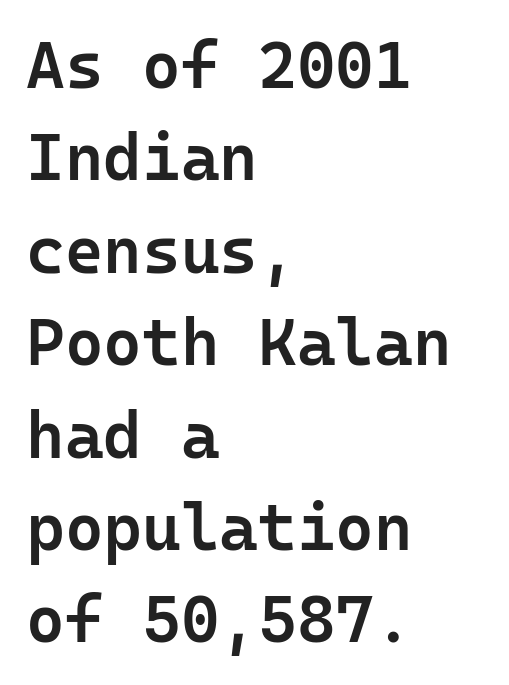
The image shows 66 px semibold sans-serif type, upright, monospaced; set left-aligned, normal line spacing (1.4x), normal letter spacing, not underlined; low stroke contrast and a medium x-height.
